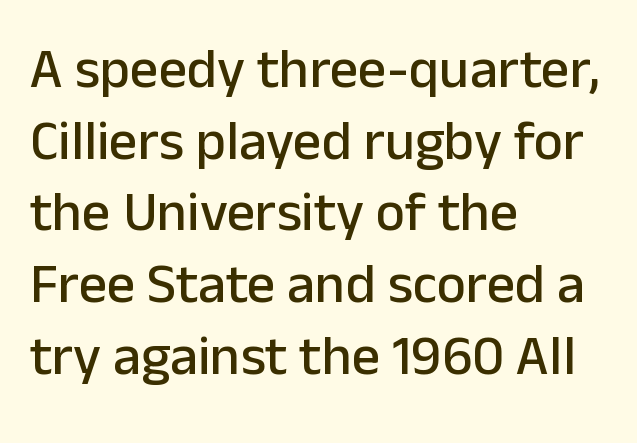
The image shows 56 px sans-serif type, upright; set left-aligned, normal line spacing (1.28x), normal letter spacing, not underlined; low stroke contrast and a medium x-height.
